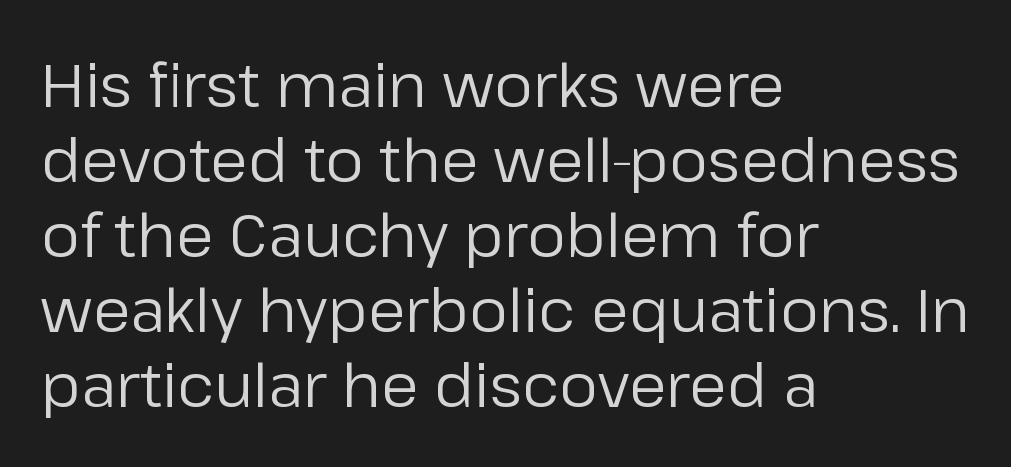
The image shows 61 px regular-weight sans-serif type, upright; set left-aligned, line spacing 1.23x, normal letter spacing, not underlined; low stroke contrast and a medium x-height.
